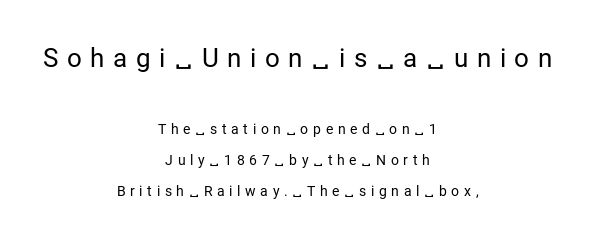
{"italic": "no", "bold": "no", "underline": "no", "align": "center", "line_spacing": "loose", "line_spacing_ratio": 2.22, "letter_spacing": "wide", "letter_spacing_em": 0.33, "larger_block": "first", "size_ratio": 1.86, "glyph_px": 26}
